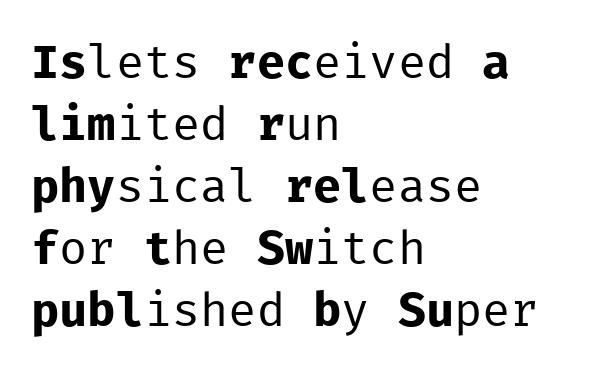
There is no visible air inserted between adjacent glyphs. This sample is left-justified, so line endings fall wherever the words run out. The baseline area is clear. A typesetter would call this leading conventional body-copy spacing.
